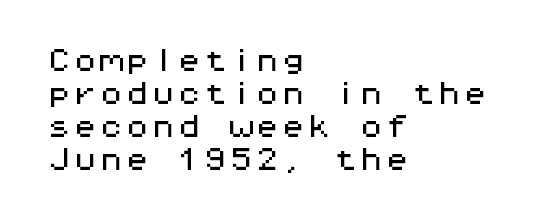
{"italic": "no", "underline": "no", "align": "left", "line_spacing": "normal", "line_spacing_ratio": 1.27, "letter_spacing": "normal", "letter_spacing_em": 0.0, "glyph_px": 26}
